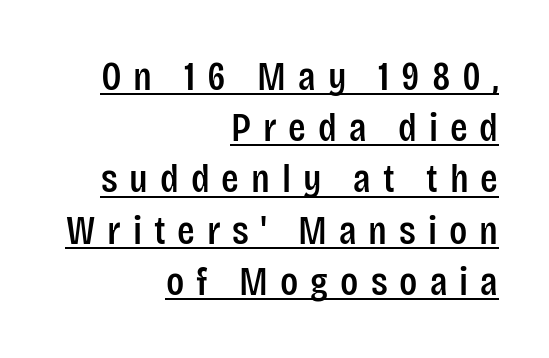
Ordinary non-slanted type is in use. Does the leading feel generous? No, just average. Characters follow at a spacing far wider than the type designer built in. The designer went with a sans here, leaving each stem footless. Think of a printed novel: that variable character pitch is what you see here.
